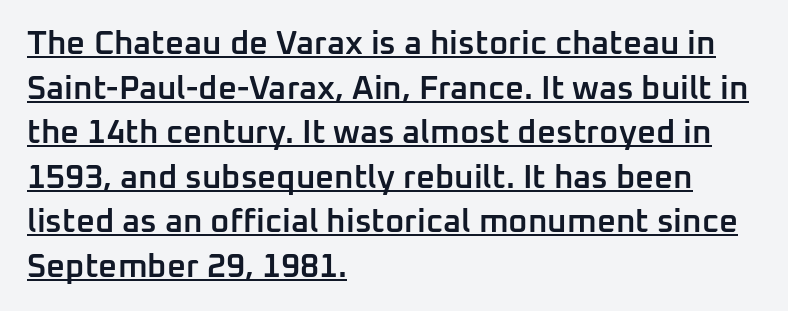
The image shows 33 px semibold sans-serif type, upright; set left-aligned, normal line spacing (1.35x), normal letter spacing, underlined; low stroke contrast and a medium x-height.
